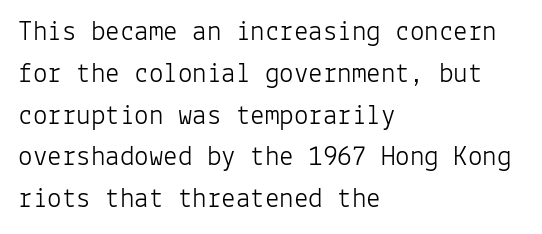
Casual observation: everything's shoved over to the left. Is this a fixed-width face? Yes — each glyph sits in an identical cell. Summary of weight: not heavy and not bold. The gaps between neighbouring characters are ordinary and unremarkable.
